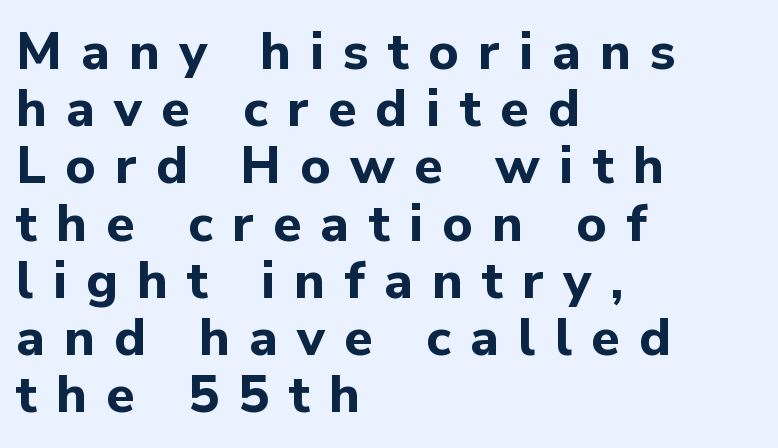
{"serif": "no", "italic": "no", "bold": "yes", "weight": "bold", "width": "normal", "stroke_contrast": "low", "x_height": "medium", "monospaced": "no", "underline": "no", "align": "left", "line_spacing": "tight", "line_spacing_ratio": 1.1, "letter_spacing": "wide", "letter_spacing_em": 0.37, "glyph_px": 52}
